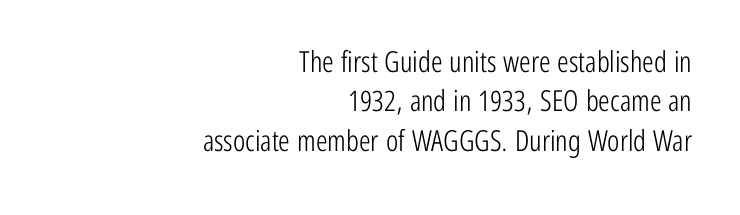
Q: Is the text bold? A: No.
Q: Is the text italic (slanted)? A: No, it is upright.
Q: Is the typeface a serif or a sans-serif typeface? A: Sans-serif.
Q: Is the text underlined? A: No.
Q: How is the paragraph aligned? A: Right-aligned.
Q: Is the spacing between letters normal or unusually wide? A: Normal.
Q: Is the spacing between lines tight, normal or loose? A: Normal.
Q: Width (condensed, normal, or wide)? A: Condensed.
Q: Stroke contrast? A: Low.
Q: x-height? A: Medium.
Q: Monospaced? A: No.
